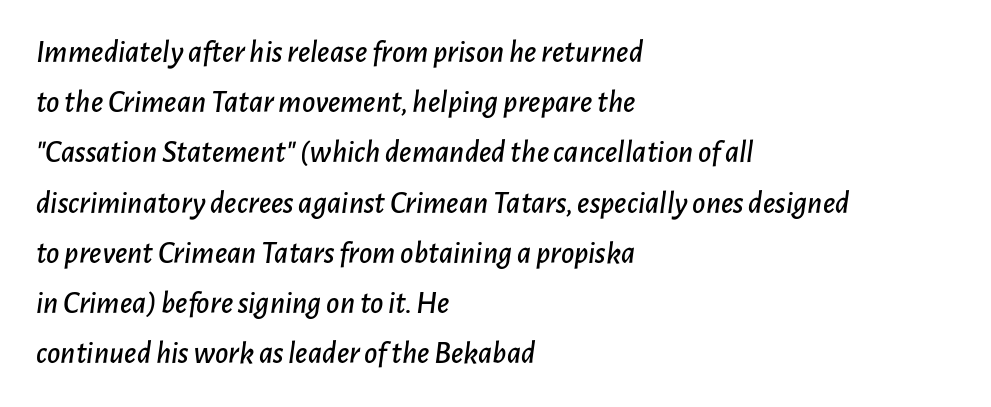
Every character sits at an angle, as italics do. Reading down the column, the eye jumps a familiar distance to each next line. Do the characters align in a grid? No, the font is proportional. This rendering leaves character spacing at its baseline value. The gap between lines stays unmarked. These lines stack with their left ends in a neat column.
